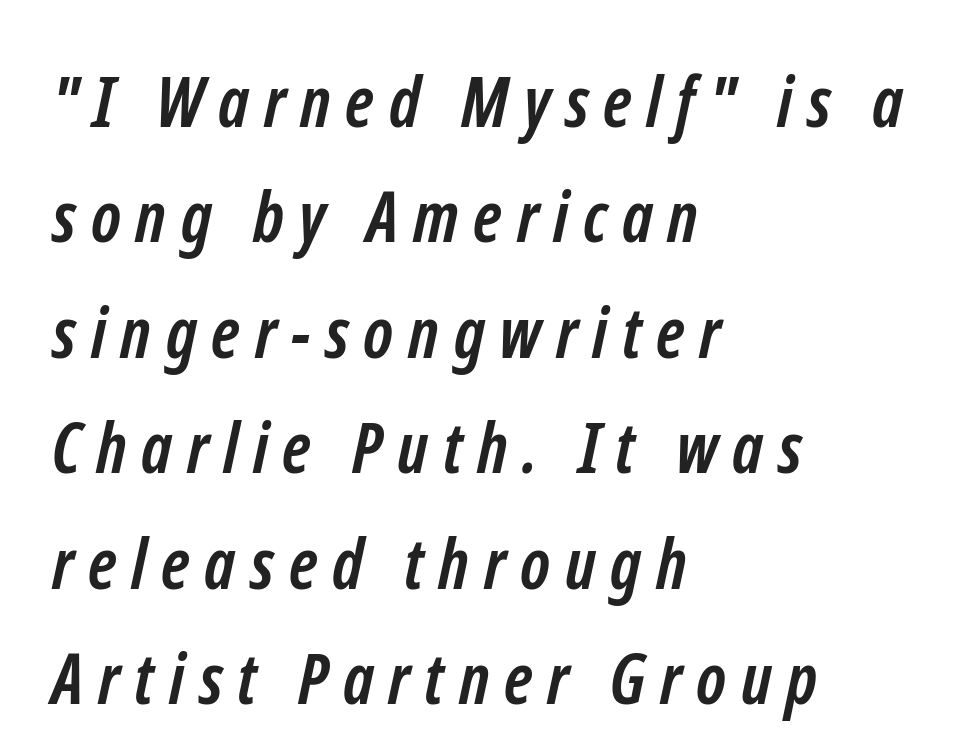
Leftover space on each line is placed entirely after the last word. Regarding leading, the lines here are spaced in the standard way. This sample uses a sans-serif face. Has an underline been added? It has not. The gaps between neighbouring characters are conspicuously large. Is this a fixed-width face? No — the glyphs have proportional, varying widths.
